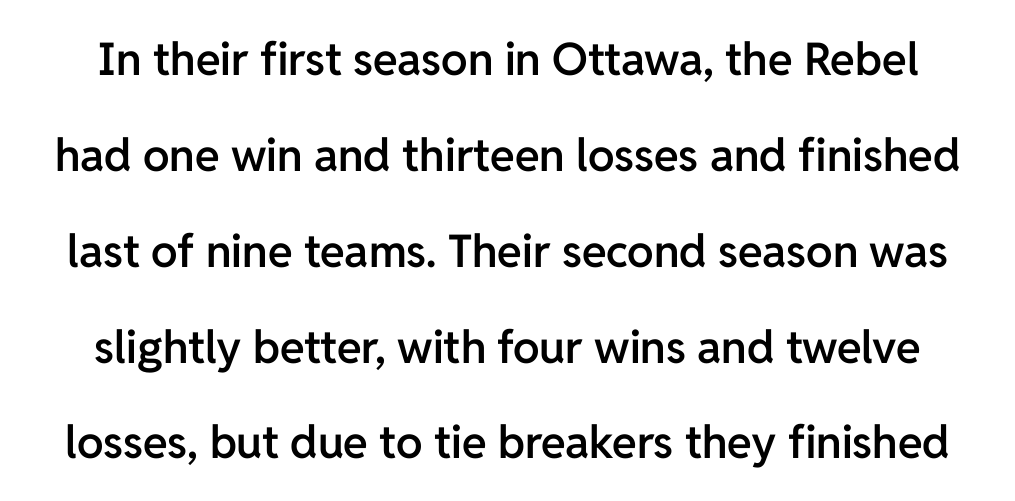
Underlining? Definitely not there. The glyphs have the mass of a demibold cut, below bold. Designer's note — italics off, roman on. Think of a printed novel: that variable character pitch is what you see here. This rendering employs a face without finishing strokes, i.e., a sans-serif. Successive baselines arrive slowly, with a big drop between each.
